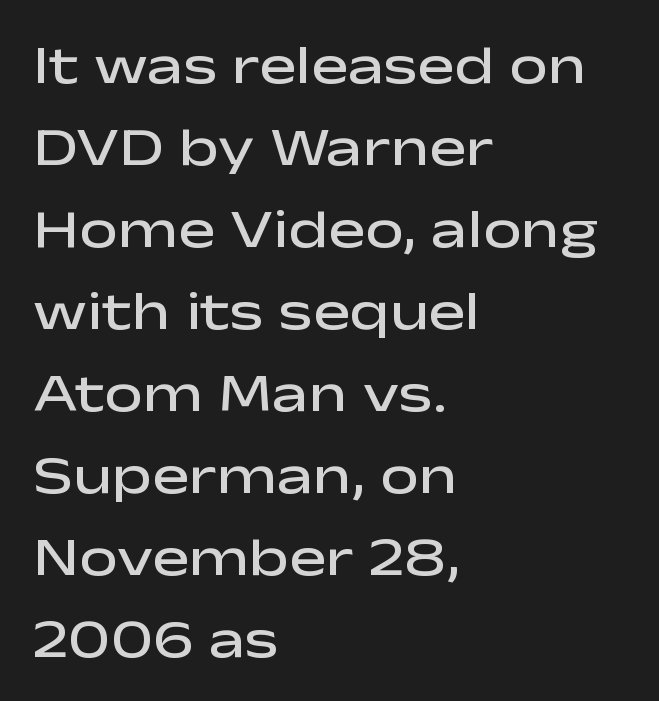
Q: Is the text bold? A: Semi-bold.
Q: Is the text italic (slanted)? A: No, it is upright.
Q: Is the typeface a serif or a sans-serif typeface? A: Sans-serif.
Q: Is the text underlined? A: No.
Q: How is the paragraph aligned? A: Left-aligned.
Q: Is the spacing between letters normal or unusually wide? A: Normal.
Q: Is the spacing between lines tight, normal or loose? A: Normal.
Q: Width (condensed, normal, or wide)? A: Wide.
Q: Stroke contrast? A: Low.
Q: x-height? A: Medium.
Q: Monospaced? A: No.
